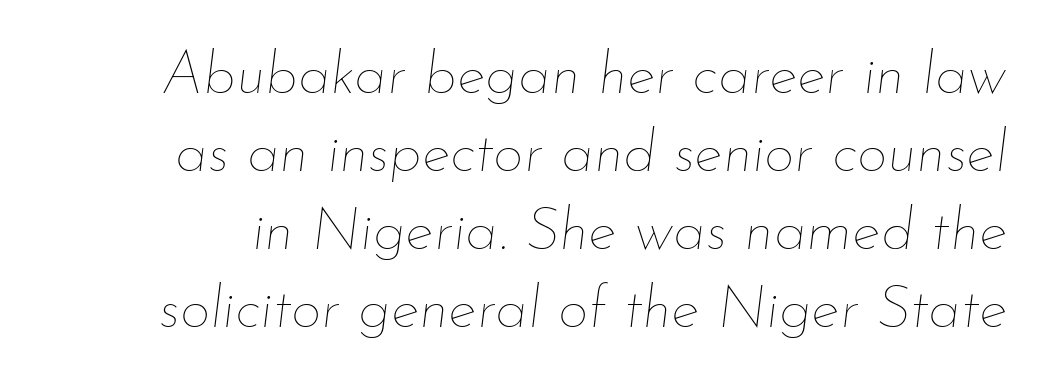
The lettering tilts uniformly, giving the passage an italic look. Reading down the column, the eye jumps a familiar distance to each next line. Do the characters align in a grid? No, the font is proportional. The tracking reads as untouched default to a designer's eye.
